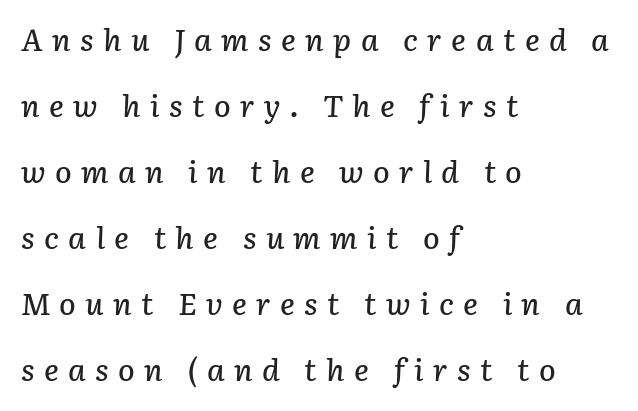
Plain, unruled lines of type. The gaps between neighbouring characters are conspicuously large. Looks like regular typesetting: each glyph gets only the width it needs. Every row of glyphs begins at an identical x-position on the left. Quick note: italic. Horizontal bands of white between lines are thick stripes.
